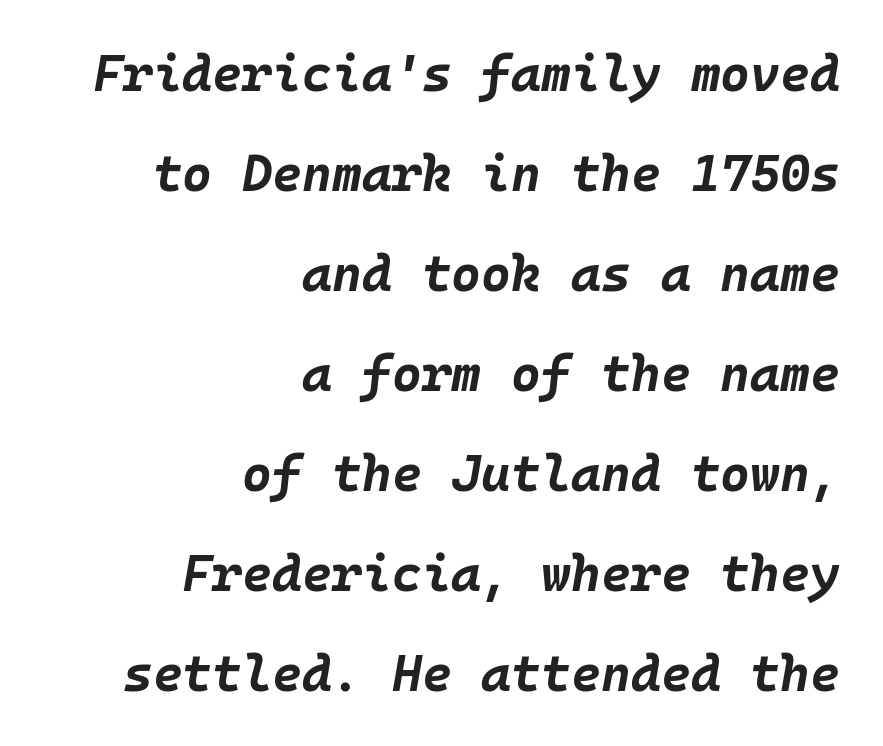
{"italic": "yes", "lean": "right", "slant_degrees": 10, "bold": "yes", "weight": "bold", "width": "normal", "stroke_contrast": "low", "x_height": "large", "monospaced": "yes", "underline": "no", "align": "right", "line_spacing": "loose", "line_spacing_ratio": 1.96, "letter_spacing": "normal", "letter_spacing_em": 0.0, "glyph_px": 51}
